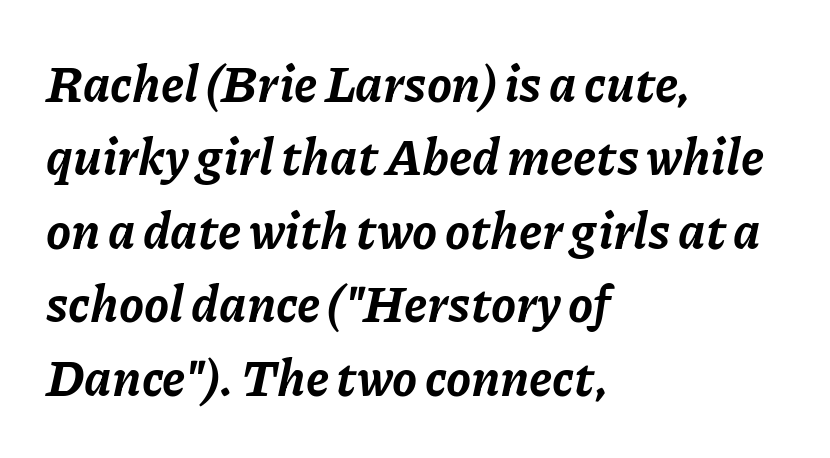
The image shows 50 px bold type, italic (leaning right); set left-aligned, normal line spacing (1.47x), normal letter spacing, not underlined; low stroke contrast and a medium x-height.
